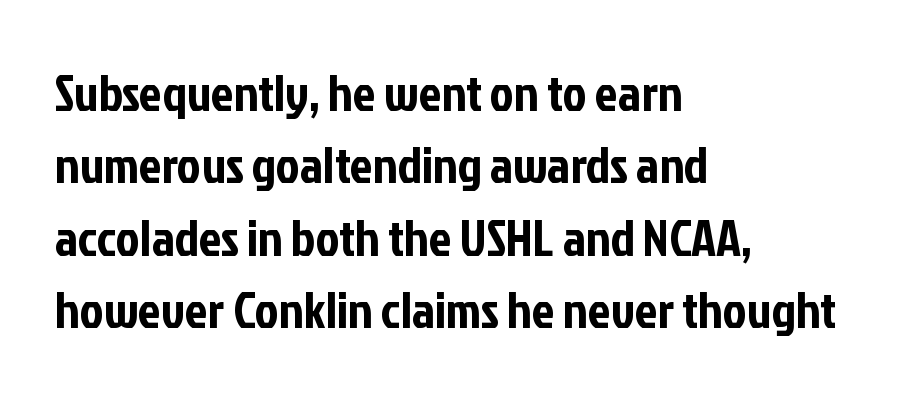
The image shows 51 px condensed sans-serif type, upright; set left-aligned, normal line spacing (1.42x), normal letter spacing, not underlined; low stroke contrast and a medium x-height.
